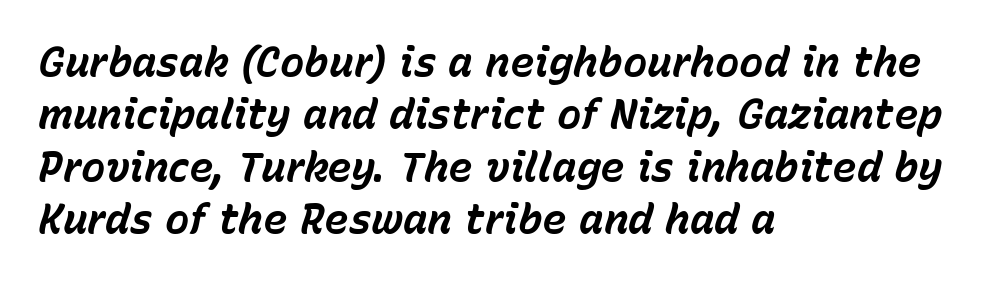
The image shows 41 px bold type, italic (leaning right); set left-aligned, normal line spacing (1.28x), normal letter spacing, not underlined; low stroke contrast and a medium x-height.
